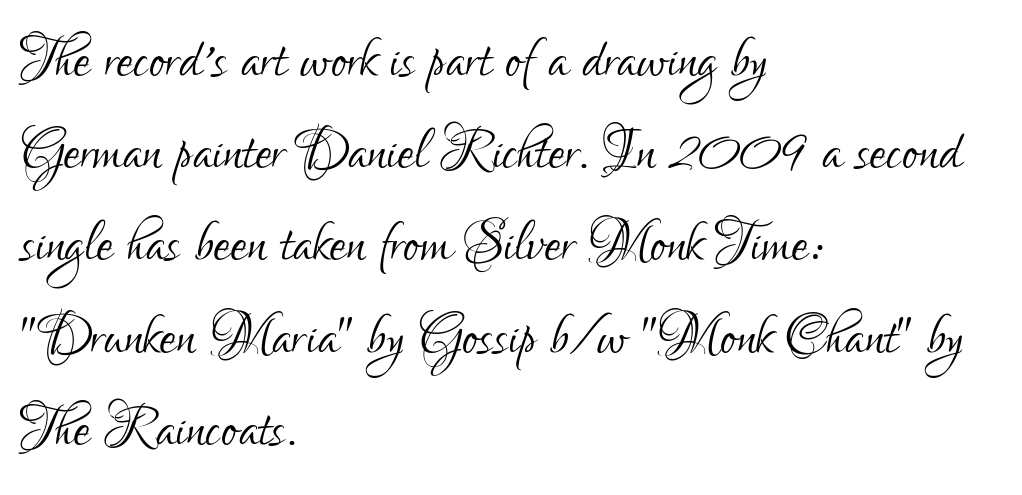
Q: Is the text bold? A: No.
Q: Is the text italic (slanted)? A: Yes.
Q: Is the typeface a serif or a sans-serif typeface? A: Sans-serif.
Q: Is the text underlined? A: No.
Q: How is the paragraph aligned? A: Left-aligned.
Q: Is the spacing between letters normal or unusually wide? A: Normal.
Q: Width (condensed, normal, or wide)? A: Condensed.
Q: Stroke contrast? A: Low.
Q: x-height? A: Small.
Q: Monospaced? A: No.
